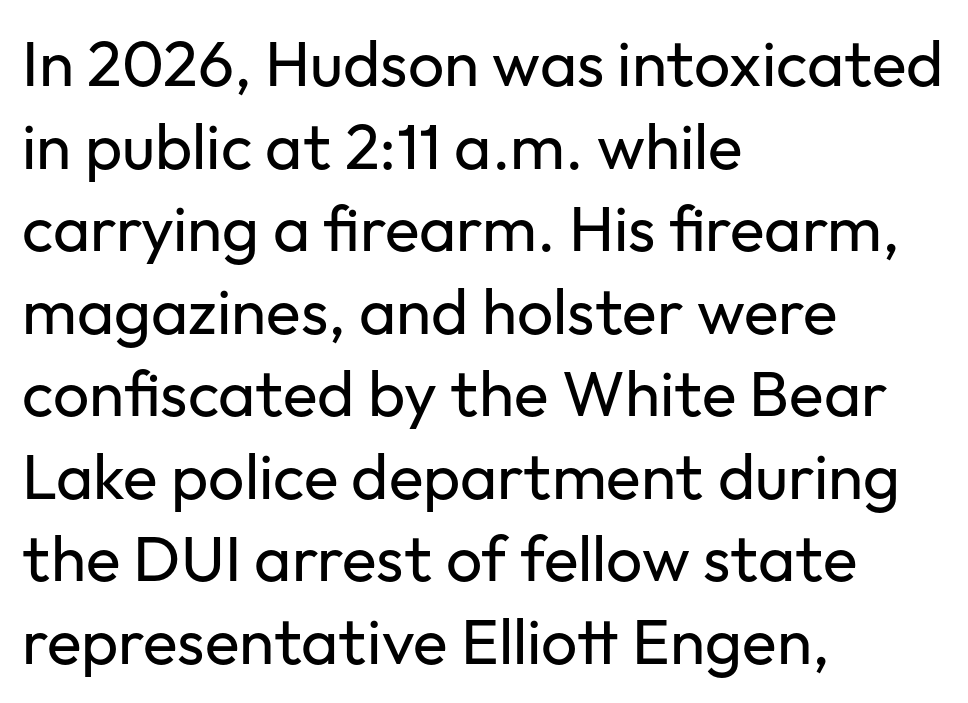
Looks like regular typesetting: each glyph gets only the width it needs. Tall strokes in this sample are plumb rather than angled. Any mark beneath the type? The region is blank. Normally led — the rows are evenly, conventionally spaced. The font sits on the lighter half of the weight spectrum, regular included. You could call the tracking neutral — neither tight nor loose.
